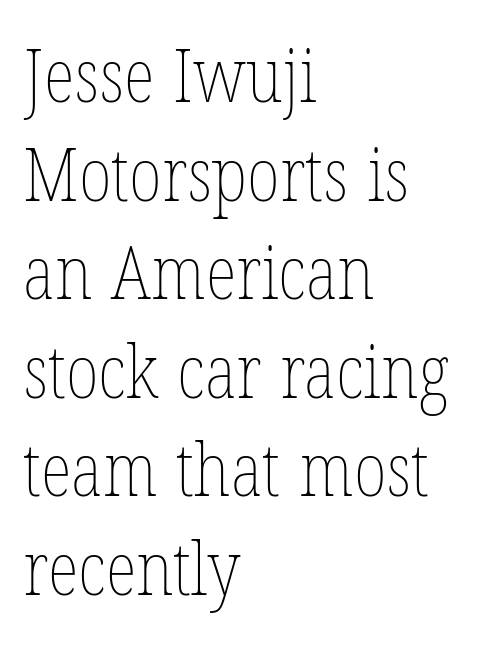
Q: Is the text bold? A: No.
Q: Is the text underlined? A: No.
Q: How is the paragraph aligned? A: Left-aligned.
Q: Is the spacing between letters normal or unusually wide? A: Normal.
Q: Is the spacing between lines tight, normal or loose? A: Normal.
Q: Width (condensed, normal, or wide)? A: Condensed.
Q: Stroke contrast? A: Low.
Q: x-height? A: Medium.
Q: Monospaced? A: No.
